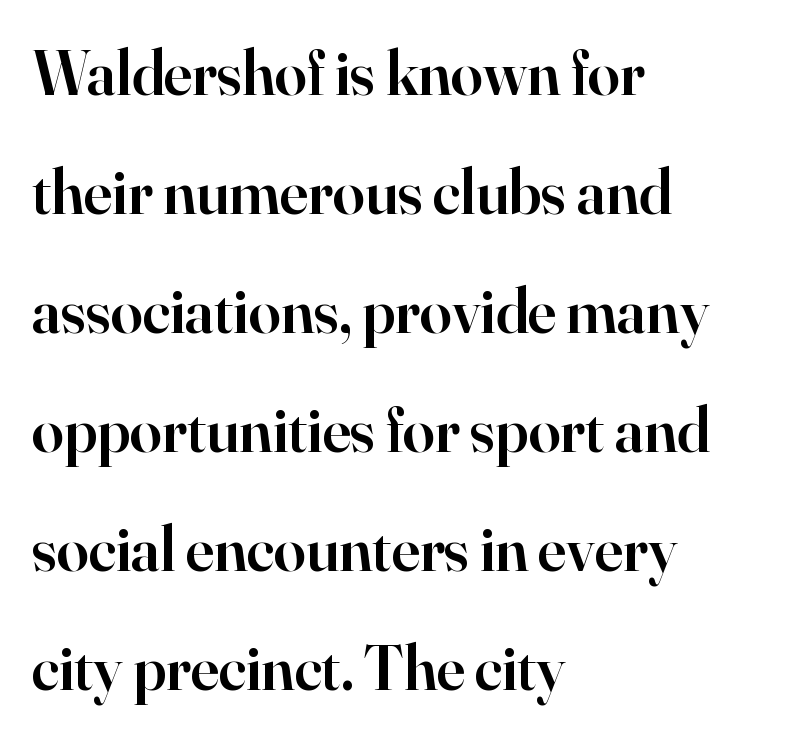
Between one letter and the next there's only the usual sliver of space. Typographic density is moderately raised because the face is semibold. Each row of text sits above clean, open space. This is roman type, the default non-slanted kind. The glyphs in this specimen are seriffed.
